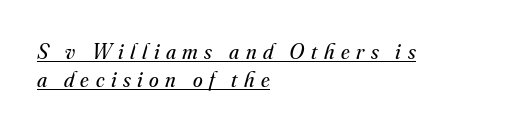
{"italic": "yes", "lean": "right", "slant_degrees": 16, "bold": "no", "underline": "yes", "align": "left", "line_spacing": "normal", "line_spacing_ratio": 1.27, "letter_spacing": "wide", "letter_spacing_em": 0.3, "glyph_px": 22}
